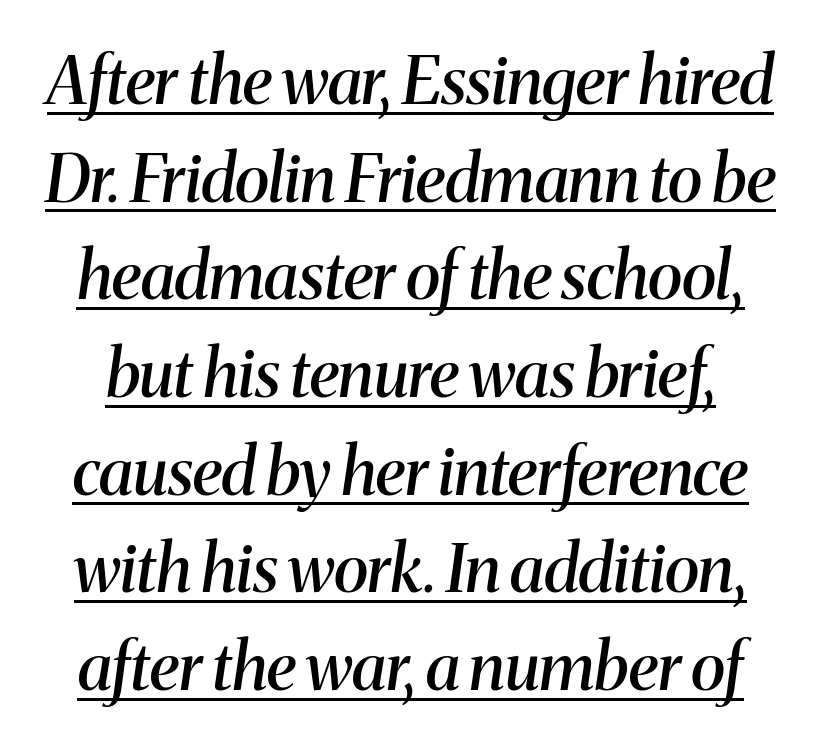
Each letter's strokes conclude with small projecting serifs. A typesetter would call this proportional, since set widths differ per character. Does extra space separate the letters? No, they use regular spacing. The sample's only ornament is a line tracing under the words.
